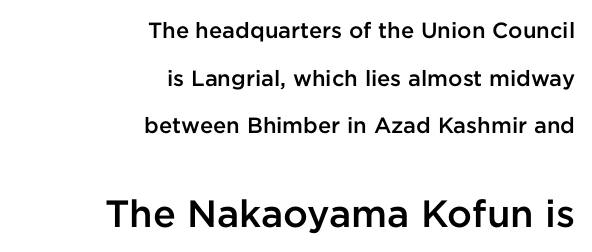
The image shows 38 px semibold sans-serif type, upright; set right-aligned, loose line spacing (2.17x), normal letter spacing, not underlined; the second (bottom) block is 1.73x larger; low stroke contrast and a medium x-height.
